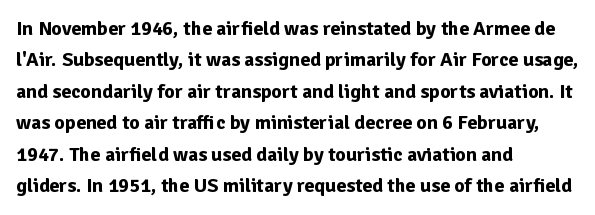
Ascenders rise straight up at ninety degrees. Just letters on the line, the space beneath them empty. Normally led — the rows are evenly, conventionally spaced. Here the glyphs are tracked normally, forming tight word shapes. The characters look thick and weighty, a clear bold.
